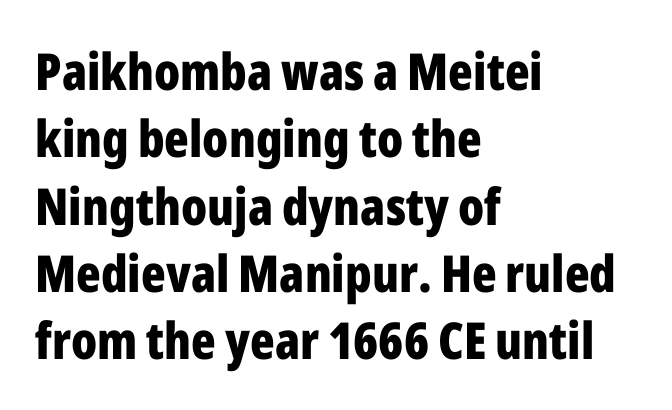
Is this a fixed-width face? No — the glyphs have proportional, varying widths. Check under the words: just untouched page. You can tell from the bare stems that sans-serif type was used. Upright lettering throughout. This sample keeps an unexceptional amount of space between lines. Where is the straight margin? On the left.
